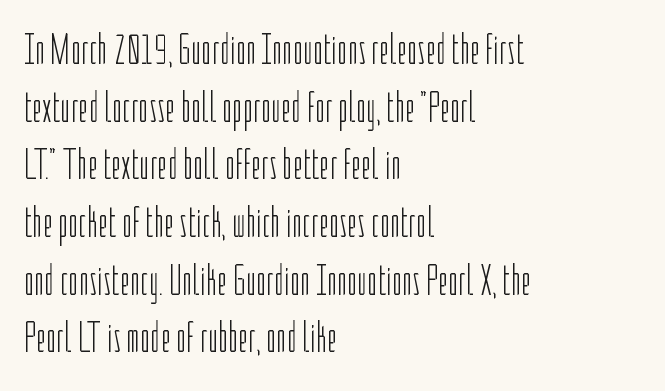
The image shows 44 px light, condensed sans-serif type, upright; set left-aligned, normal line spacing (1.31x), normal letter spacing, not underlined; low stroke contrast and a medium x-height.
